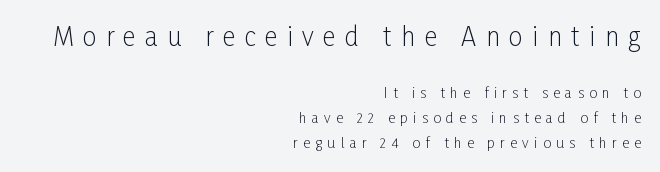
The image shows 25 px text type, upright; set right-aligned, line spacing 1.78x, unusually wide letter spacing (+0.38 em), not underlined; the first (top) block is 1.79x larger.
